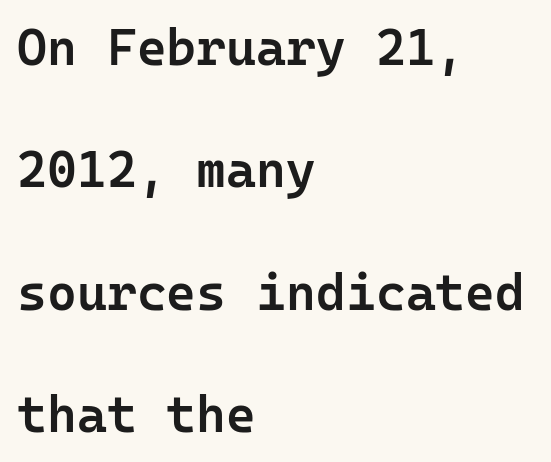
Q: Is the text bold? A: Semi-bold.
Q: Is the text italic (slanted)? A: No, it is upright.
Q: Is the typeface a serif or a sans-serif typeface? A: Sans-serif.
Q: Is the text underlined? A: No.
Q: How is the paragraph aligned? A: Left-aligned.
Q: Is the spacing between letters normal or unusually wide? A: Normal.
Q: Is the spacing between lines tight, normal or loose? A: Loose.
Q: Width (condensed, normal, or wide)? A: Normal.
Q: Stroke contrast? A: Low.
Q: x-height? A: Medium.
Q: Monospaced? A: Yes.
